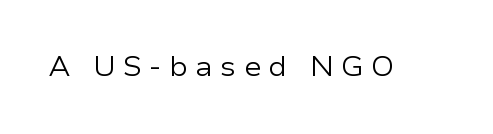
Q: Is the text bold? A: No.
Q: Is the text italic (slanted)? A: No, it is upright.
Q: Is the text underlined? A: No.
Q: Is the spacing between letters normal or unusually wide? A: Unusually wide.
